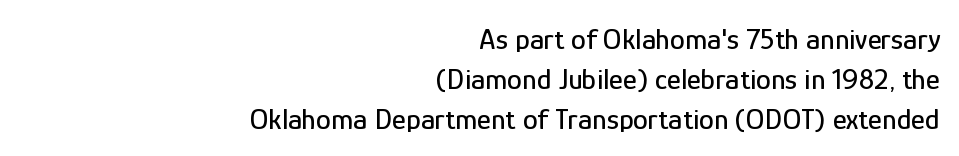
Q: Is the text italic (slanted)? A: No, it is upright.
Q: Is the typeface a serif or a sans-serif typeface? A: Sans-serif.
Q: Is the text underlined? A: No.
Q: How is the paragraph aligned? A: Right-aligned.
Q: Is the spacing between letters normal or unusually wide? A: Normal.
Q: Is the spacing between lines tight, normal or loose? A: Normal.
Q: Width (condensed, normal, or wide)? A: Condensed.
Q: Stroke contrast? A: Low.
Q: x-height? A: Medium.
Q: Monospaced? A: No.
